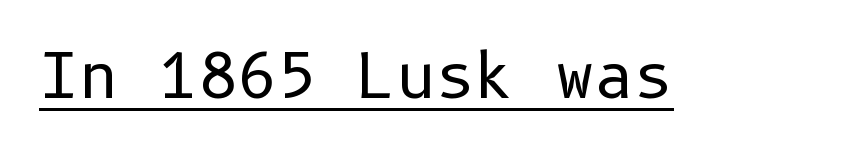
The image shows 61 px regular-weight sans-serif type, upright; set normal letter spacing, underlined; low stroke contrast and a medium x-height.
